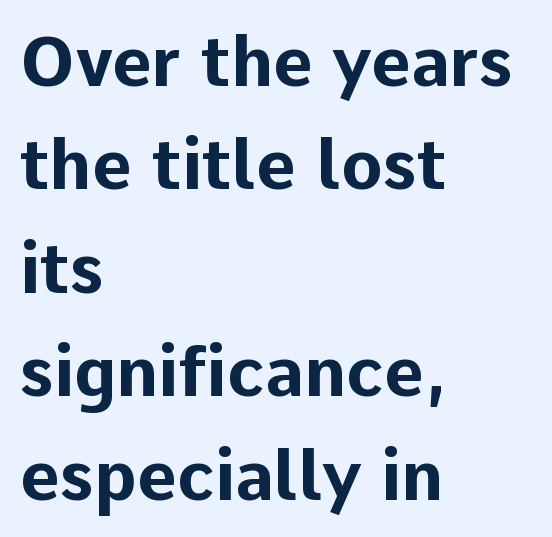
Letters rest on an invisible, unmarked baseline. Note the varied advance widths — an 'i' is clearly narrower than an 'm'. The designer left line spacing at the default. Look at the bottom of the vertical strokes: they stop flat, with no serifs.
